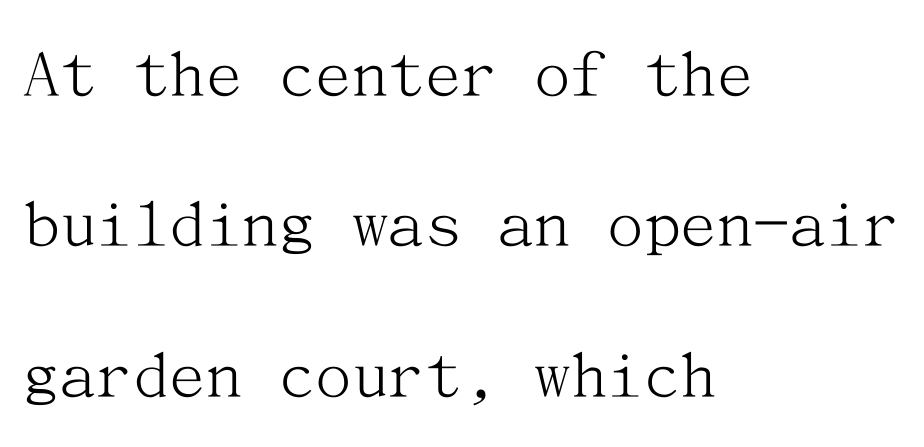
Q: Is the text bold? A: No.
Q: Is the text italic (slanted)? A: No, it is upright.
Q: Is the typeface a serif or a sans-serif typeface? A: Serif.
Q: Is the text underlined? A: No.
Q: How is the paragraph aligned? A: Left-aligned.
Q: Is the spacing between letters normal or unusually wide? A: Normal.
Q: Is the spacing between lines tight, normal or loose? A: Loose.
Q: Width (condensed, normal, or wide)? A: Normal.
Q: Stroke contrast? A: Medium.
Q: x-height? A: Medium.
